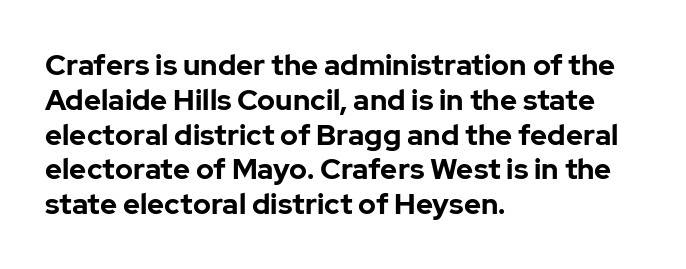
Q: Is the text bold? A: Yes.
Q: Is the text italic (slanted)? A: No, it is upright.
Q: Is the typeface a serif or a sans-serif typeface? A: Sans-serif.
Q: Is the text underlined? A: No.
Q: How is the paragraph aligned? A: Left-aligned.
Q: Is the spacing between letters normal or unusually wide? A: Normal.
Q: Width (condensed, normal, or wide)? A: Normal.
Q: Stroke contrast? A: Low.
Q: x-height? A: Medium.
Q: Monospaced? A: No.
